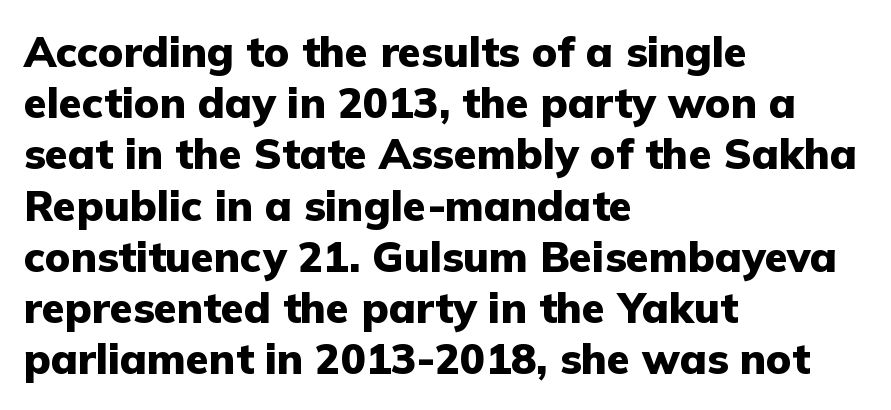
The image shows 42 px heavy sans-serif type, upright; set left-aligned, line spacing 1.22x, normal letter spacing, not underlined; low stroke contrast and a medium x-height.
